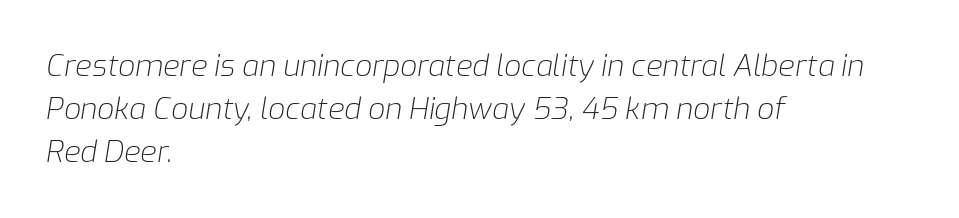
Q: Is the text bold? A: No.
Q: Is the text italic (slanted)? A: Yes, it leans right by about 9 degrees.
Q: Is the text underlined? A: No.
Q: How is the paragraph aligned? A: Left-aligned.
Q: Is the spacing between letters normal or unusually wide? A: Normal.
Q: Is the spacing between lines tight, normal or loose? A: Normal.
Q: Width (condensed, normal, or wide)? A: Normal.
Q: Stroke contrast? A: Low.
Q: x-height? A: Medium.
Q: Monospaced? A: No.
